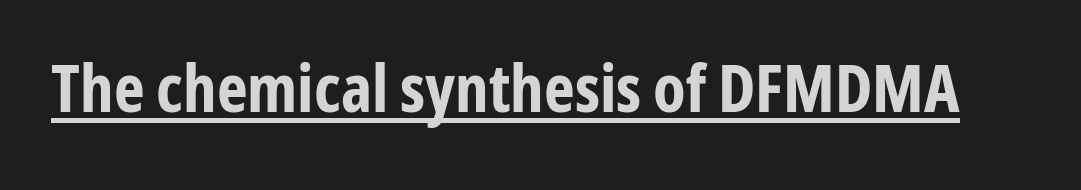
{"serif": "no", "italic": "no", "bold": "yes", "weight": "bold", "width": "condensed", "stroke_contrast": "low", "x_height": "medium", "monospaced": "no", "underline": "yes", "letter_spacing": "normal", "letter_spacing_em": 0.0, "glyph_px": 66}
